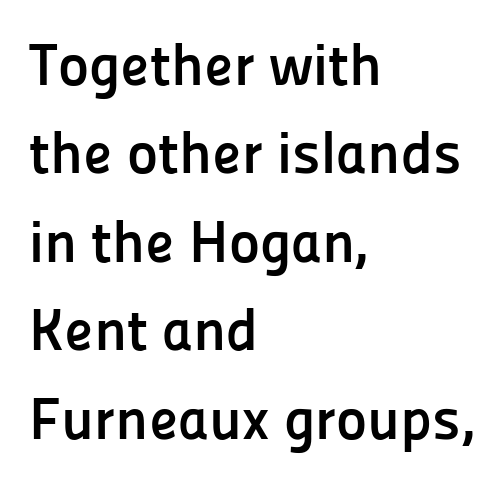
Q: Is the text bold? A: Yes.
Q: Is the text italic (slanted)? A: No, it is upright.
Q: Is the typeface a serif or a sans-serif typeface? A: Sans-serif.
Q: Is the text underlined? A: No.
Q: How is the paragraph aligned? A: Left-aligned.
Q: Is the spacing between letters normal or unusually wide? A: Normal.
Q: Is the spacing between lines tight, normal or loose? A: Normal.
Q: Width (condensed, normal, or wide)? A: Normal.
Q: Stroke contrast? A: Low.
Q: x-height? A: Medium.
Q: Monospaced? A: No.
